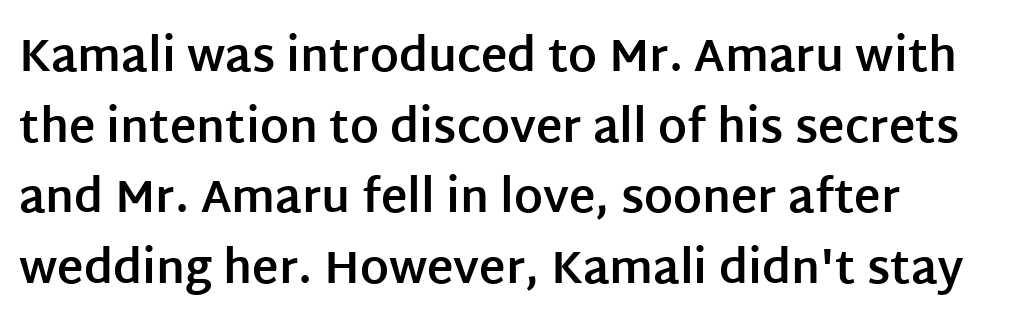
Q: Is the text bold? A: Yes.
Q: Is the text italic (slanted)? A: No, it is upright.
Q: Is the typeface a serif or a sans-serif typeface? A: Sans-serif.
Q: Is the text underlined? A: No.
Q: How is the paragraph aligned? A: Left-aligned.
Q: Is the spacing between letters normal or unusually wide? A: Normal.
Q: Is the spacing between lines tight, normal or loose? A: Normal.
Q: Width (condensed, normal, or wide)? A: Normal.
Q: Stroke contrast? A: Low.
Q: x-height? A: Large.
Q: Monospaced? A: No.
